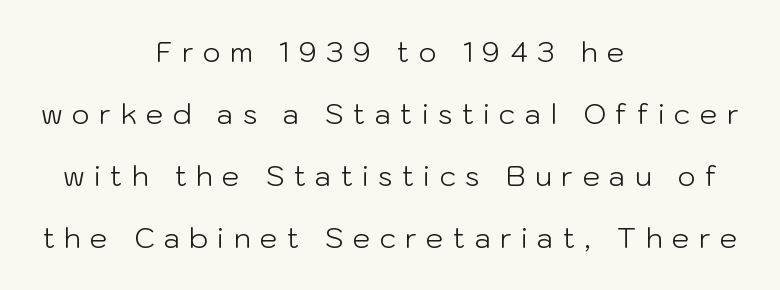
The image shows 28 px light sans-serif type, upright; set centered, loose line spacing (2.22x), unusually wide letter spacing (+0.33 em), not underlined; low stroke contrast and a medium x-height.
